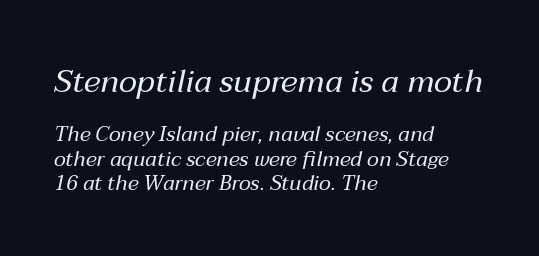
Bigger letters appear in the top chunk; the bottom chunk is reduced. The vertical gap from one line to the next is small. No word sits above an underline. Line beginnings align vertically; line endings do not. The weight would be labelled regular, book, light, or lighter still.
